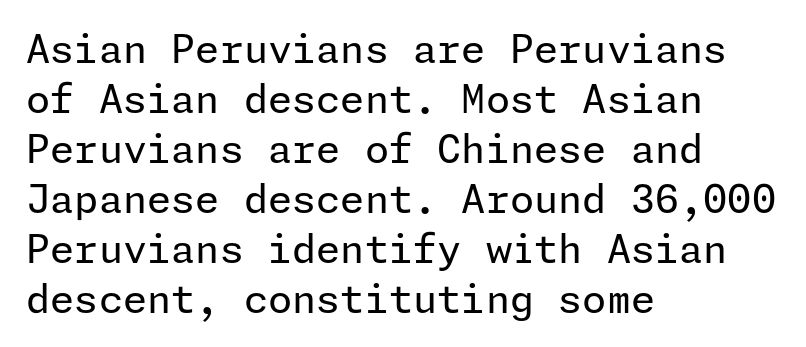
{"serif": "no", "italic": "no", "bold": "no", "weight": "regular", "width": "normal", "stroke_contrast": "low", "x_height": "medium", "underline": "no", "align": "left", "line_spacing": "normal", "line_spacing_ratio": 1.28, "letter_spacing": "normal", "letter_spacing_em": 0.0, "glyph_px": 39}
